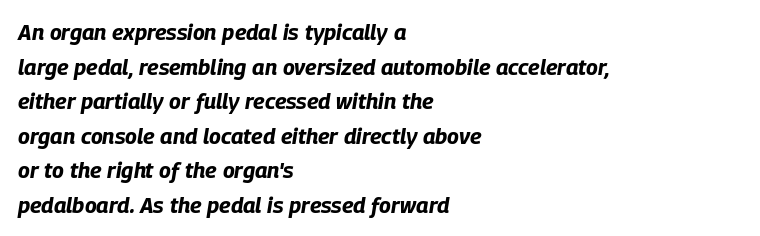
A typesetter would call this leading conventional body-copy spacing. The typography opts for an oblique posture over an upright one. Bold? Absolutely — the strokes are thick and heavy. One-word summary of the alignment: left. Words appear dense and cohesive because spacing is normal. The words here are not underlined.
